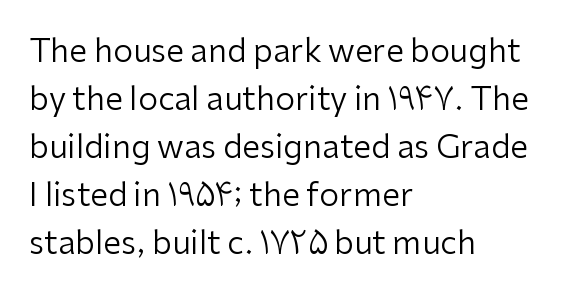
Q: Is the text bold? A: No.
Q: Is the text italic (slanted)? A: No, it is upright.
Q: Is the typeface a serif or a sans-serif typeface? A: Sans-serif.
Q: Is the text underlined? A: No.
Q: How is the paragraph aligned? A: Left-aligned.
Q: Is the spacing between letters normal or unusually wide? A: Normal.
Q: Is the spacing between lines tight, normal or loose? A: Normal.
Q: Width (condensed, normal, or wide)? A: Normal.
Q: Stroke contrast? A: Low.
Q: x-height? A: Medium.
Q: Monospaced? A: No.
